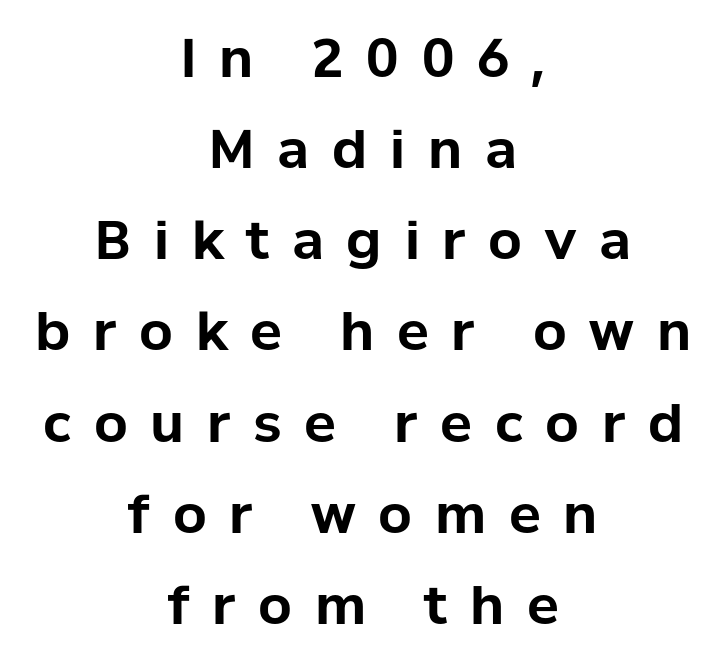
The image shows 53 px bold sans-serif type, upright; set centered, line spacing 1.72x, unusually wide letter spacing (+0.43 em), not underlined; low stroke contrast and a medium x-height.
